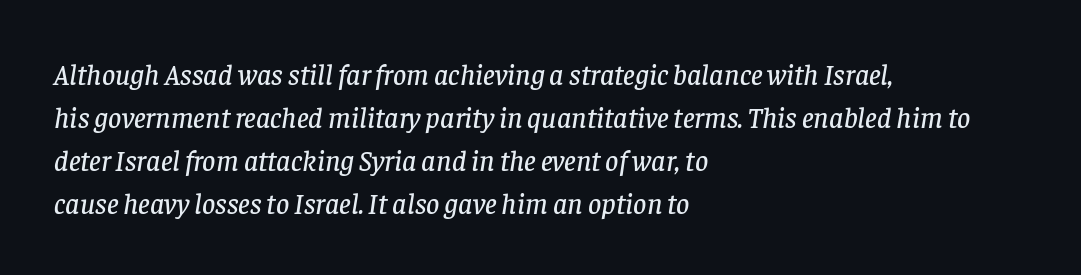
The image shows 29 px serif type, italic (leaning right); set left-aligned, normal line spacing (1.48x), normal letter spacing, not underlined; low stroke contrast and a large x-height.
